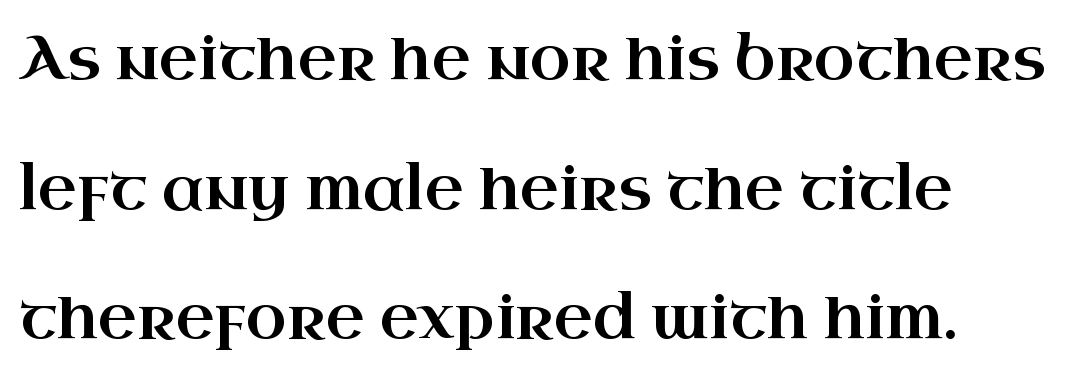
Yep, those are serifs on the letters. These lines are rendered in a variable-pitch font. Nobody touched the tracking dial on this one. The letters stand upright; this is a roman face. The lines are spread far apart with generous leading. Typeset ragged right — the left edge is the straight one.
